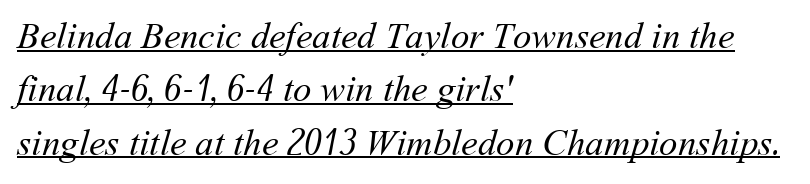
Nobody touched the tracking dial on this one. The lines are quadded left. Compared with undecorated copy, this sample adds a rule below the words. The cut favours lightness, reaching ordinary text weight at its darkest. Vertically, the passage feels balanced, rows spaced as you'd expect. Character widths vary here, with narrow letters taking less room than wide ones.
